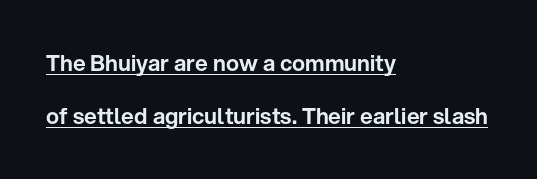
{"italic": "no", "underline": "yes", "align": "left", "line_spacing": "loose", "line_spacing_ratio": 2.41, "letter_spacing": "normal", "letter_spacing_em": 0.0, "glyph_px": 22}
